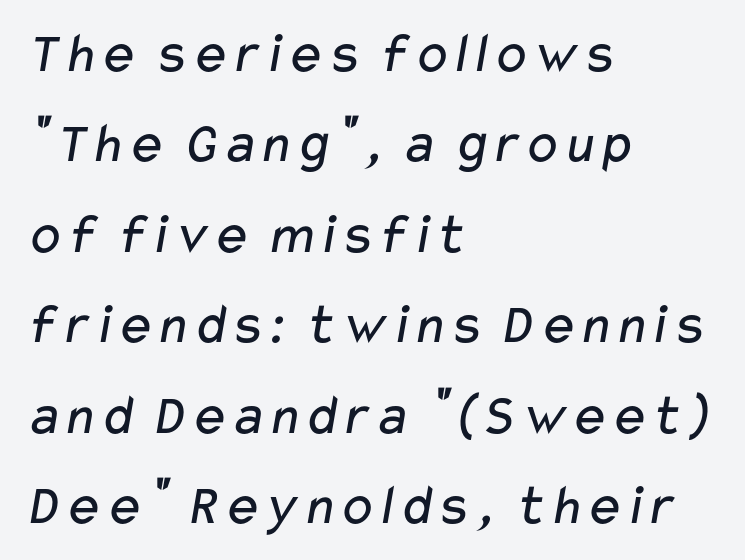
Looks like regular typesetting: each glyph gets only the width it needs. Stroke terminals: plain, sans-serif. This is not heavy type; no bold has been used. There is no visible air inserted between adjacent glyphs.
